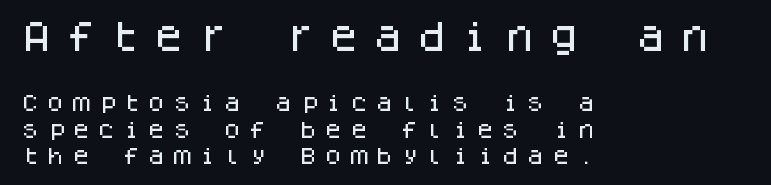
The image shows 33 px sans-serif type, upright, monospaced; set left-aligned, normal line spacing (1.39x), unusually wide letter spacing (+0.33 em), not underlined; the first (top) block is 1.74x larger; low stroke contrast and a large x-height.
